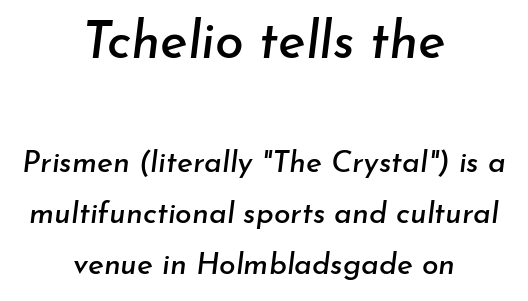
The image shows 52 px text type, italic (leaning right); set centered, normal line spacing (1.7x), normal letter spacing, not underlined; the first (top) block is 1.73x larger; low stroke contrast and a small x-height.
